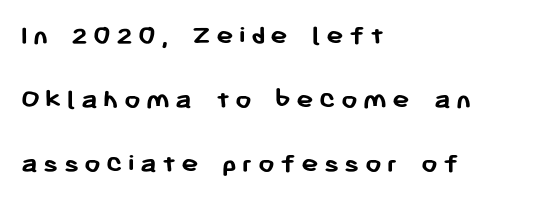
{"serif": "no", "italic": "no", "bold": "yes", "weight": "semibold", "width": "normal", "stroke_contrast": "low", "x_height": "medium", "monospaced": "no", "underline": "no", "align": "left", "line_spacing": "loose", "line_spacing_ratio": 2.21, "glyph_px": 29}
